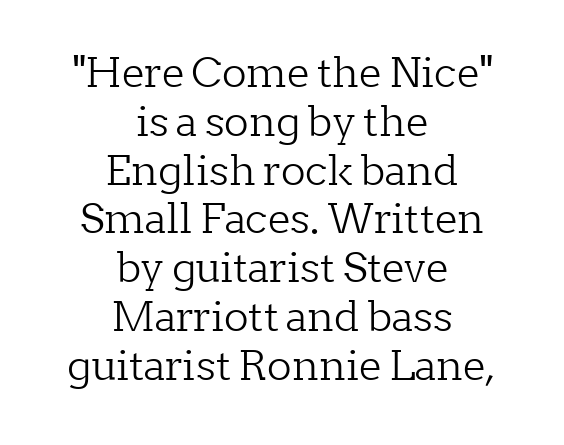
Q: Is the text bold? A: No.
Q: Is the text italic (slanted)? A: No, it is upright.
Q: Is the typeface a serif or a sans-serif typeface? A: Serif.
Q: Is the text underlined? A: No.
Q: How is the paragraph aligned? A: Centered.
Q: Is the spacing between letters normal or unusually wide? A: Normal.
Q: Width (condensed, normal, or wide)? A: Normal.
Q: Stroke contrast? A: Low.
Q: x-height? A: Medium.
Q: Monospaced? A: No.
